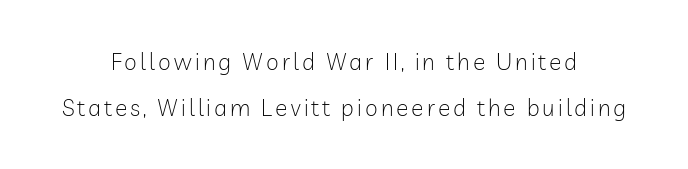
{"italic": "no", "bold": "no", "underline": "no", "align": "center", "line_spacing": "loose", "line_spacing_ratio": 2.02, "glyph_px": 23}
